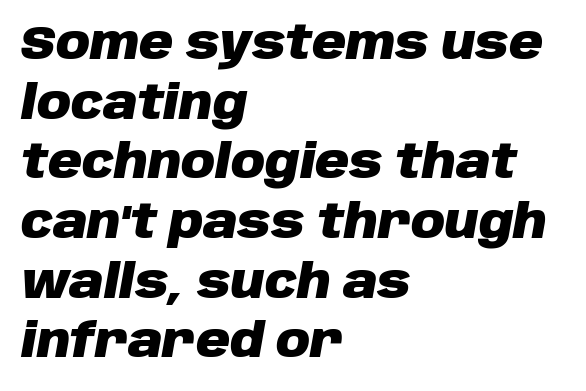
The image shows 47 px heavy type, italic (leaning right); set left-aligned, normal line spacing (1.27x), normal letter spacing, not underlined; low stroke contrast and a large x-height.
